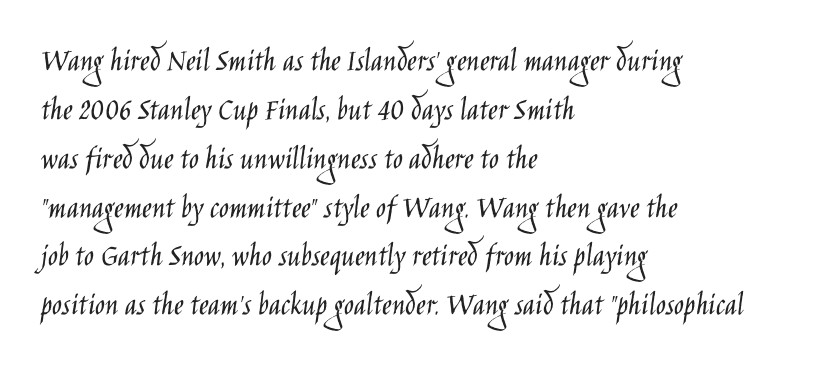
This sample has the flowing, uneven cadence of proportional lettering. Honestly, the letter spacing is just normal — you wouldn't notice it. Unbolded letterforms with no extra heft. Type style note: lacks serifs. The words here are not underlined.
